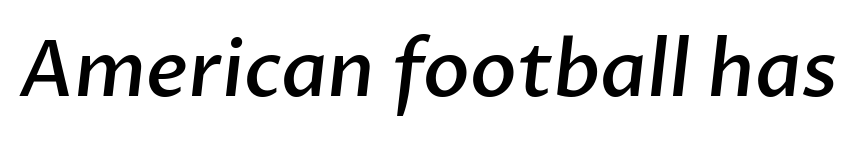
Stroke thickness is moderately raised; the sample reads as semibold. The designer went with a sans here, leaving each stem footless. The rendering uses natural spacing where letterforms have individual widths. The space beneath each line is pristine and unruled. Default kerning and tracking; the words read as compact shapes.
